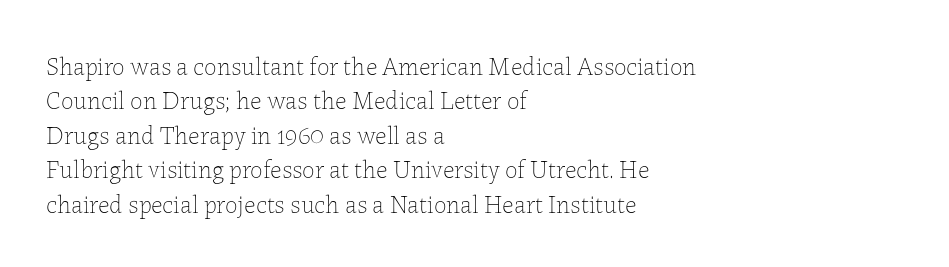
Spacing between characters is what you'd get straight out of the box. The passage shown is not underscored anywhere. The lines in this sample share a left origin and differ only in where they stop. The lines sit at an ordinary, default distance from one another. Is the type heavy? It reads as light-to-regular instead.
